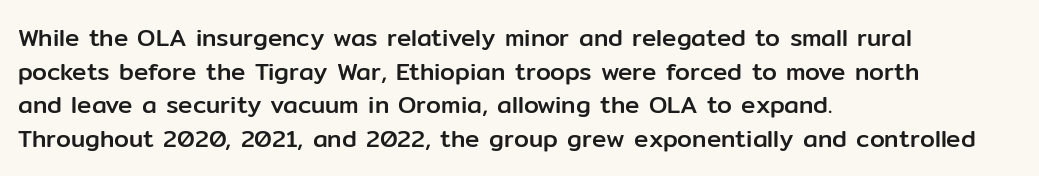
Q: Is the text italic (slanted)? A: No, it is upright.
Q: Is the text underlined? A: No.
Q: How is the paragraph aligned? A: Left-aligned.
Q: Is the spacing between letters normal or unusually wide? A: Normal.
Q: Is the spacing between lines tight, normal or loose? A: Normal.
